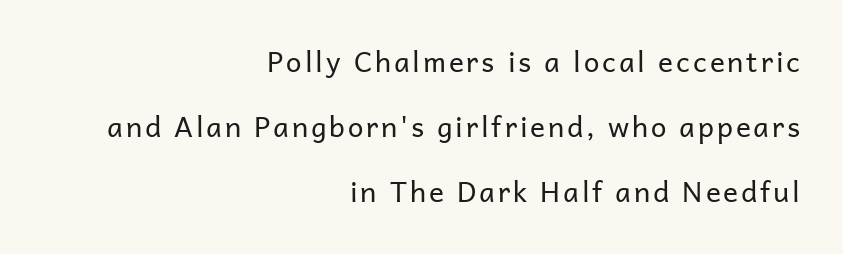
The image shows 28 px regular-weight sans-serif type, upright; set right-aligned, loose line spacing (2.33x), not underlined; low stroke contrast and a medium x-height.
